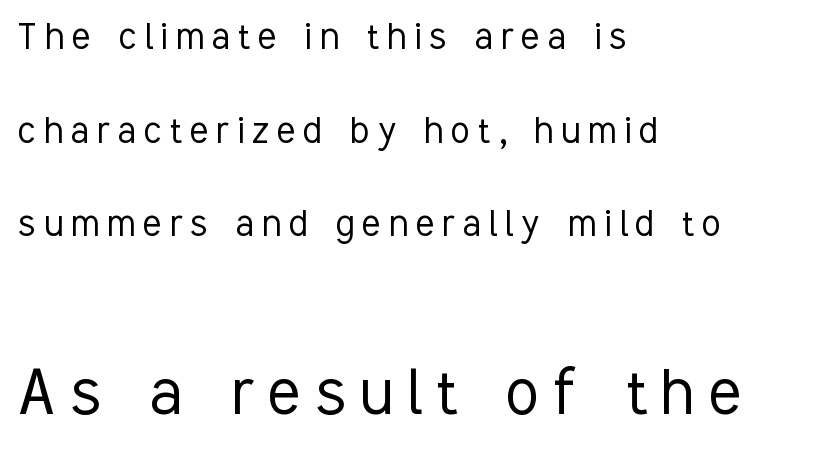
A student would call this left alignment; a typographer would say flush left, rag right. These glyphs show unthickened strokes, regular width or finer. Vertically, the passage feels expansive, rows floating well apart. The designer gave the closing block more size than the opening block.
